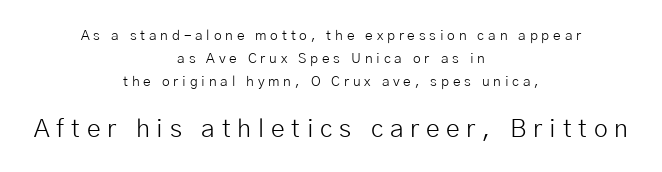
Characters remain perfectly vertical along every line. There is plenty of visible air inserted between adjacent glyphs. The rendering uses a moderate line-height, typical for paragraphs. Just letters on the line, the space beneath them empty. Small over large — that's the arrangement of the two blocks here.
